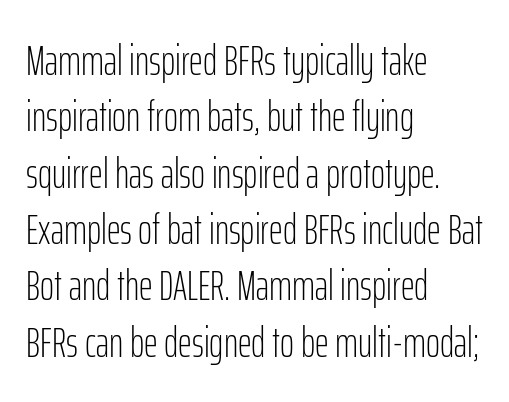
This sample has the flowing, uneven cadence of proportional lettering. The space directly below the letters is spotless. These lines stack with their left ends in a neat column. This rendering leaves character spacing at its baseline value. Notice how the stems are strictly vertical — no italics here. This rendering employs a face without finishing strokes, i.e., a sans-serif.
